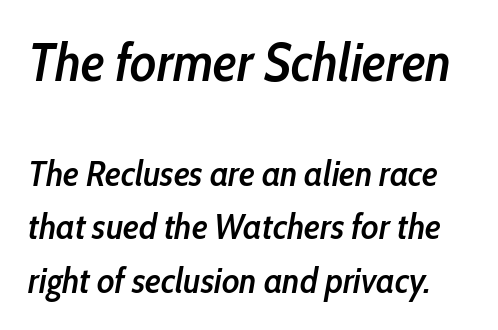
The image shows 54 px semibold, condensed type, italic (leaning right); set normal line spacing (1.48x), normal letter spacing, not underlined; the first (top) block is 1.5x larger; low stroke contrast and a medium x-height.
